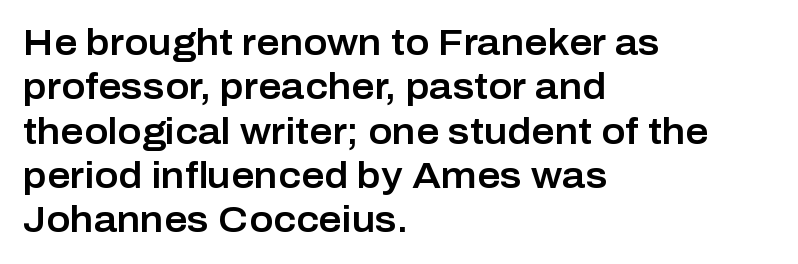
The image shows 36 px sans-serif type, upright; set left-aligned, line spacing 1.23x, normal letter spacing, not underlined; low stroke contrast and a medium x-height.
